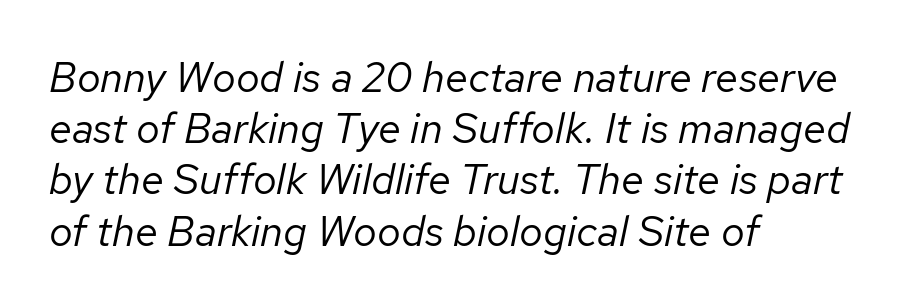
Q: Is the text bold? A: No.
Q: Is the text italic (slanted)? A: Yes, it leans right by about 12 degrees.
Q: Is the text underlined? A: No.
Q: How is the paragraph aligned? A: Left-aligned.
Q: Is the spacing between letters normal or unusually wide? A: Normal.
Q: Width (condensed, normal, or wide)? A: Normal.
Q: Stroke contrast? A: Low.
Q: x-height? A: Medium.
Q: Monospaced? A: No.
